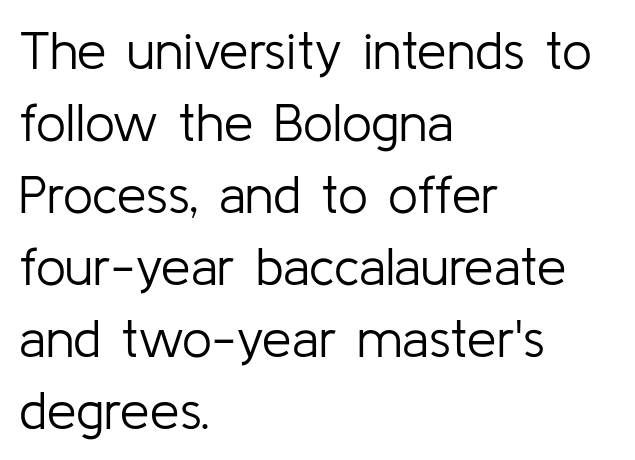
{"serif": "no", "italic": "no", "bold": "no", "weight": "light", "width": "normal", "stroke_contrast": "low", "x_height": "medium", "monospaced": "no", "underline": "no", "align": "left", "line_spacing": "normal", "line_spacing_ratio": 1.36, "letter_spacing": "normal", "letter_spacing_em": 0.0, "glyph_px": 53}
